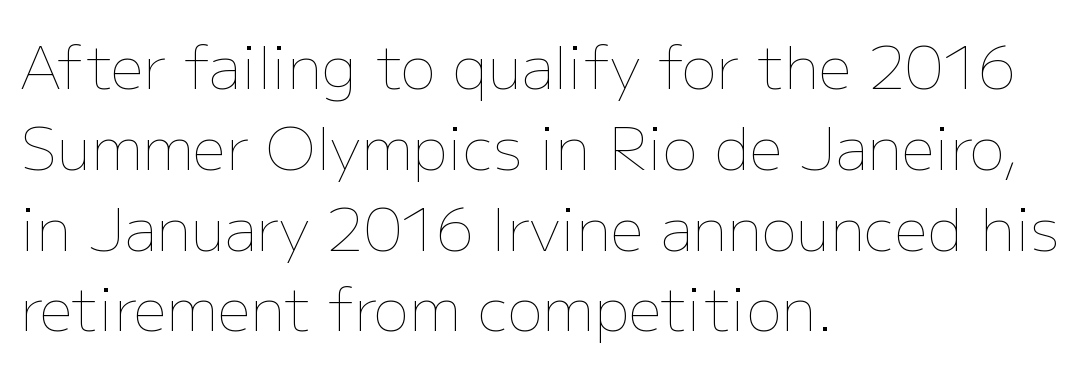
{"italic": "no", "bold": "no", "weight": "thin", "width": "normal", "stroke_contrast": "low", "x_height": "medium", "monospaced": "no", "underline": "no", "align": "left", "line_spacing": "normal", "line_spacing_ratio": 1.37, "letter_spacing": "normal", "letter_spacing_em": 0.0, "glyph_px": 59}
